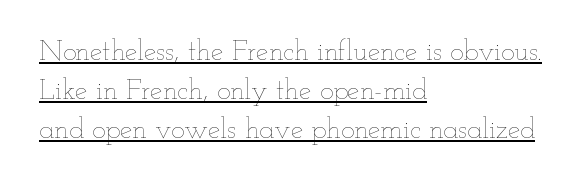
The image shows 28 px thin, wide type, upright; set left-aligned, normal line spacing (1.4x), normal letter spacing, underlined; low stroke contrast and a small x-height.
